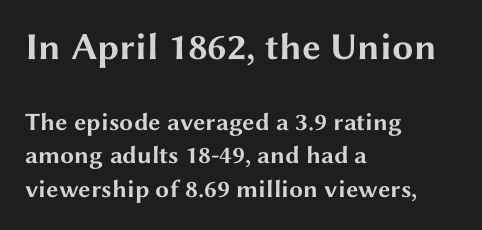
Q: Is the text bold? A: Yes.
Q: Is the text italic (slanted)? A: No, it is upright.
Q: Is the typeface a serif or a sans-serif typeface? A: Sans-serif.
Q: Is the text underlined? A: No.
Q: How is the paragraph aligned? A: Left-aligned.
Q: Is the spacing between letters normal or unusually wide? A: Normal.
Q: Is the spacing between lines tight, normal or loose? A: Normal.
Q: Which block of text is set in a larger size, the first (top) or the second (bottom)? A: The first (top) one.
Q: Width (condensed, normal, or wide)? A: Wide.
Q: Stroke contrast? A: Medium.
Q: x-height? A: Medium.
Q: Monospaced? A: No.
